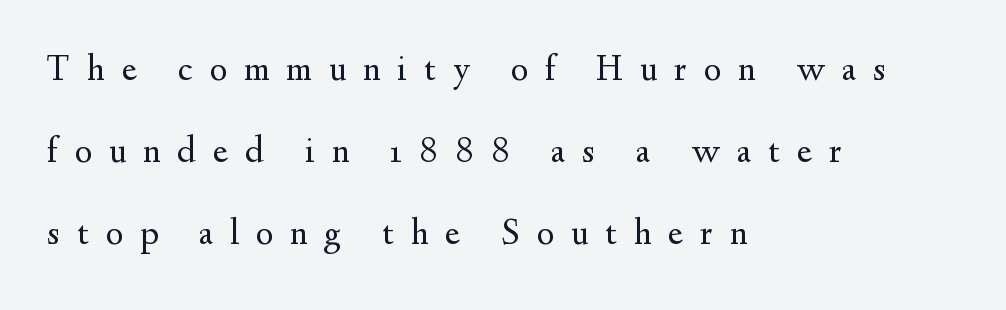
The image shows 37 px regular-weight serif type, upright; set left-aligned, loose line spacing (2.22x), unusually wide letter spacing (+0.46 em), not underlined; medium stroke contrast and a small x-height.
